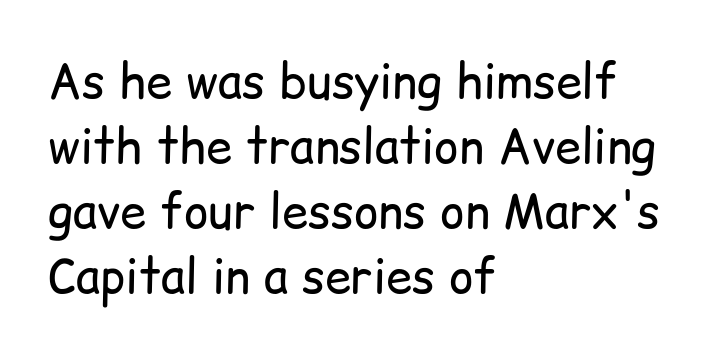
Letterform terminals end flat and unadorned throughout the passage. You could call the tracking neutral — neither tight nor loose. Words float on clear page, feet unadorned. The lines in this sample share a left origin and differ only in where they stop. Unbolded letterforms with no extra heft.
